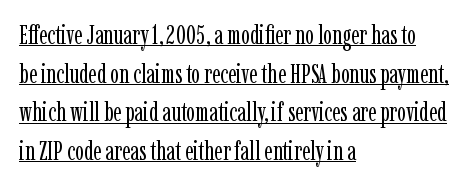
Q: Is the text bold? A: No.
Q: Is the text italic (slanted)? A: No, it is upright.
Q: Is the text underlined? A: Yes.
Q: How is the paragraph aligned? A: Left-aligned.
Q: Is the spacing between letters normal or unusually wide? A: Normal.
Q: Is the spacing between lines tight, normal or loose? A: Normal.
